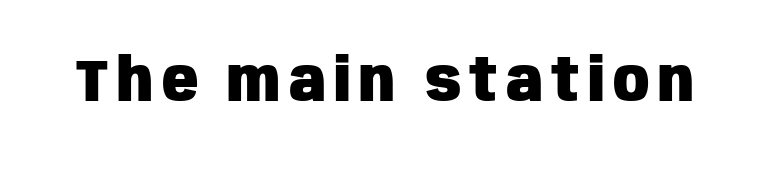
The image shows 60 px heavy, condensed sans-serif type, upright; set not underlined; low stroke contrast and a large x-height.
